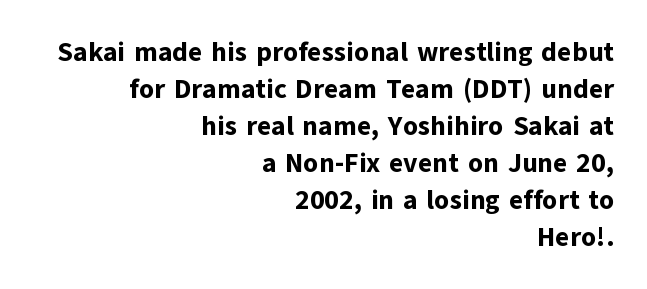
Q: Is the text bold? A: Yes.
Q: Is the text italic (slanted)? A: No, it is upright.
Q: Is the text underlined? A: No.
Q: How is the paragraph aligned? A: Right-aligned.
Q: Is the spacing between letters normal or unusually wide? A: Normal.
Q: Is the spacing between lines tight, normal or loose? A: Normal.
